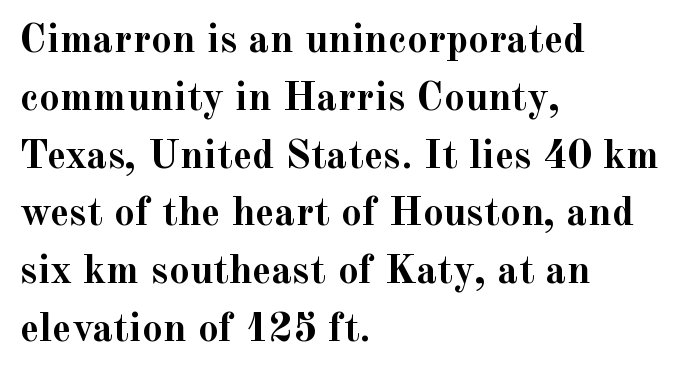
The image shows 41 px semibold serif type, upright; set left-aligned, normal line spacing (1.41x), normal letter spacing, not underlined; a small x-height.
